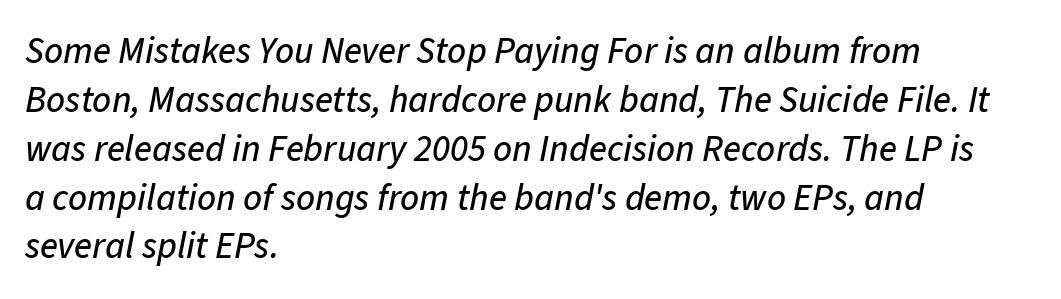
Q: Is the text italic (slanted)? A: Yes, it leans right by about 11 degrees.
Q: Is the text underlined? A: No.
Q: How is the paragraph aligned? A: Left-aligned.
Q: Is the spacing between letters normal or unusually wide? A: Normal.
Q: Is the spacing between lines tight, normal or loose? A: Normal.
Q: Width (condensed, normal, or wide)? A: Normal.
Q: Stroke contrast? A: Low.
Q: x-height? A: Medium.
Q: Monospaced? A: No.
